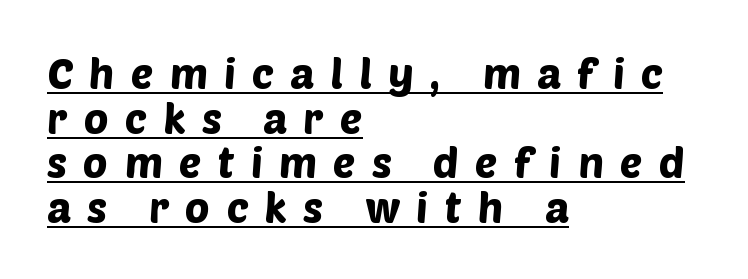
Q: Is the typeface a serif or a sans-serif typeface? A: Sans-serif.
Q: Is the text underlined? A: Yes.
Q: How is the paragraph aligned? A: Left-aligned.
Q: Is the spacing between letters normal or unusually wide? A: Unusually wide.
Q: Is the spacing between lines tight, normal or loose? A: Tight.
Q: Width (condensed, normal, or wide)? A: Normal.
Q: Stroke contrast? A: Low.
Q: x-height? A: Large.
Q: Monospaced? A: No.
